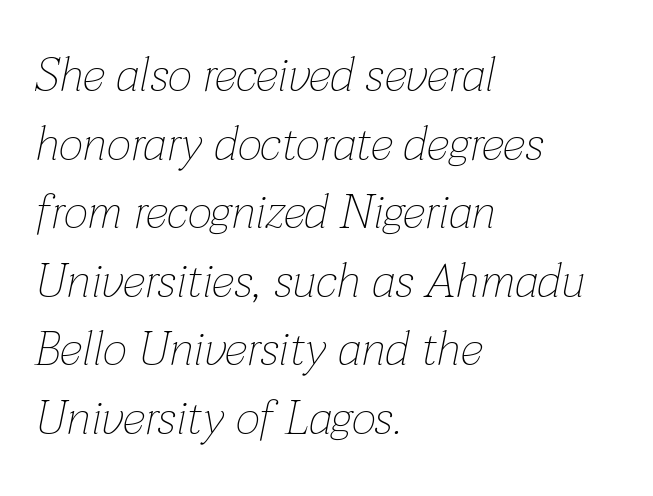
{"italic": "yes", "lean": "right", "slant_degrees": 12, "bold": "no", "weight": "thin", "width": "normal", "stroke_contrast": "low", "x_height": "medium", "monospaced": "no", "underline": "no", "align": "left", "line_spacing": "normal", "line_spacing_ratio": 1.46, "letter_spacing": "normal", "letter_spacing_em": 0.0, "glyph_px": 47}
